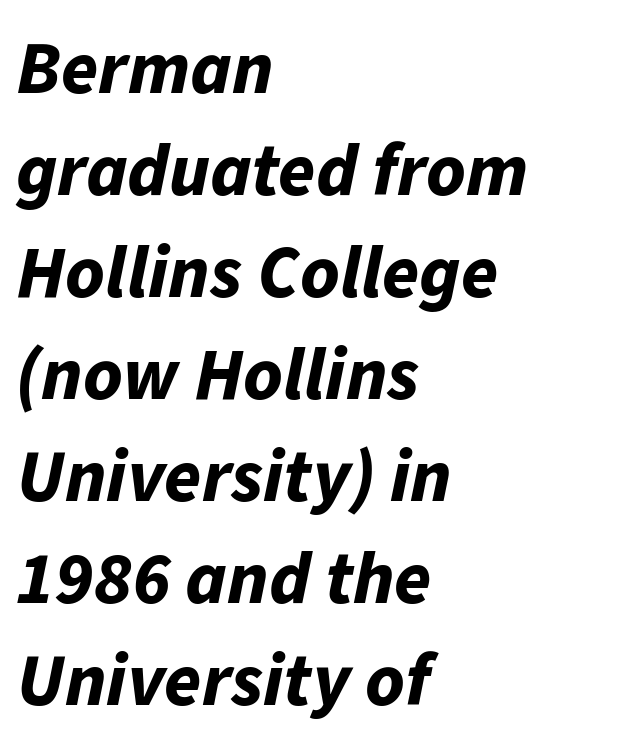
Q: Is the text bold? A: Yes.
Q: Is the text italic (slanted)? A: Yes, it leans right by about 11 degrees.
Q: Is the text underlined? A: No.
Q: How is the paragraph aligned? A: Left-aligned.
Q: Is the spacing between letters normal or unusually wide? A: Normal.
Q: Is the spacing between lines tight, normal or loose? A: Normal.
Q: Width (condensed, normal, or wide)? A: Normal.
Q: Stroke contrast? A: Low.
Q: x-height? A: Medium.
Q: Monospaced? A: No.
